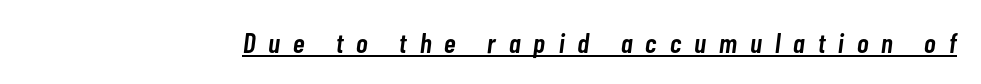
The type is letterspaced generously, with wide tracking. Stems and bowls a touch heavier than normal — semibold. The string is rendered with underlining switched on. Tall strokes in this sample are angled rather than plumb.
